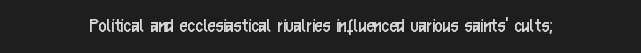
The image shows 22 px text type, upright; set normal letter spacing, not underlined.
